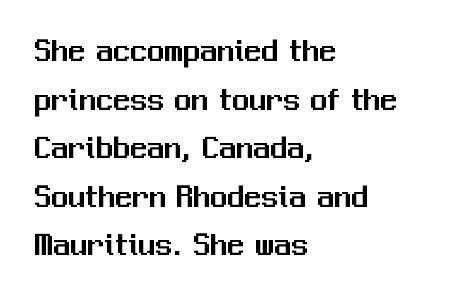
The image shows 34 px sans-serif type, upright; set left-aligned, normal line spacing (1.43x), normal letter spacing, not underlined; medium stroke contrast and a medium x-height.
